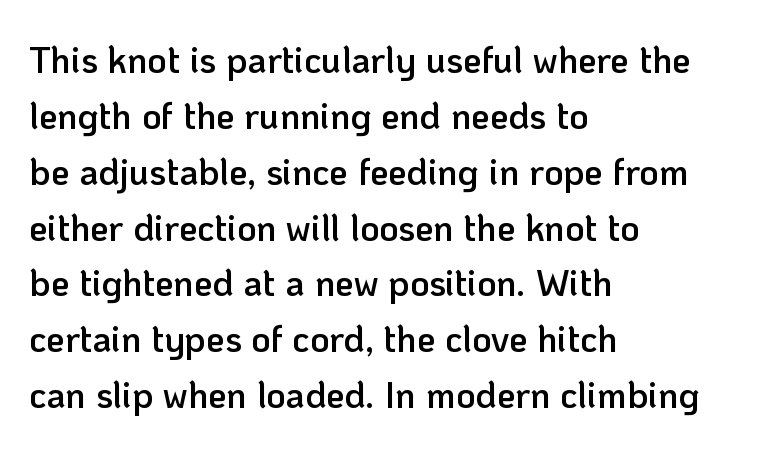
Q: Is the text bold? A: Semi-bold.
Q: Is the text italic (slanted)? A: No, it is upright.
Q: Is the typeface a serif or a sans-serif typeface? A: Sans-serif.
Q: Is the text underlined? A: No.
Q: How is the paragraph aligned? A: Left-aligned.
Q: Is the spacing between letters normal or unusually wide? A: Normal.
Q: Is the spacing between lines tight, normal or loose? A: Normal.
Q: Width (condensed, normal, or wide)? A: Normal.
Q: Stroke contrast? A: Low.
Q: x-height? A: Medium.
Q: Monospaced? A: No.
